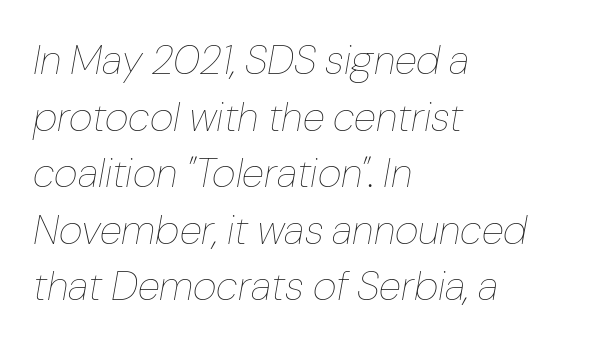
The image shows 41 px thin type, italic (leaning right); set left-aligned, normal line spacing (1.38x), normal letter spacing, not underlined; low stroke contrast and a medium x-height.
